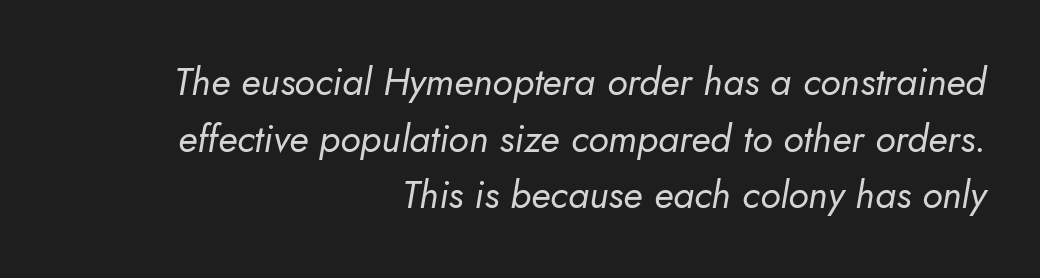
{"italic": "yes", "lean": "right", "slant_degrees": 10, "bold": "no", "weight": "regular", "width": "normal", "stroke_contrast": "low", "x_height": "small", "monospaced": "no", "underline": "no", "align": "right", "line_spacing": "normal", "line_spacing_ratio": 1.49, "letter_spacing": "normal", "letter_spacing_em": 0.0, "glyph_px": 38}
